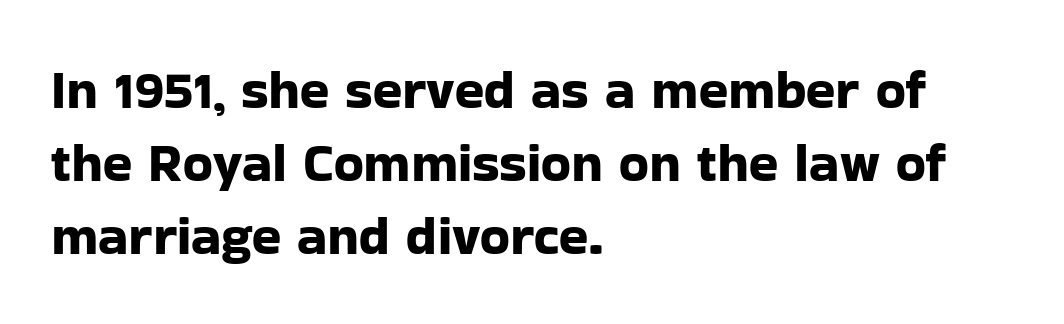
Note the varied advance widths — an 'i' is clearly narrower than an 'm'. Letterform terminals end flat and unadorned throughout the passage. Quick note: not italic, upright. Interline gaps are of average width in this sample. Beneath every word, the page is bare. These lines stack with their left ends in a neat column.
